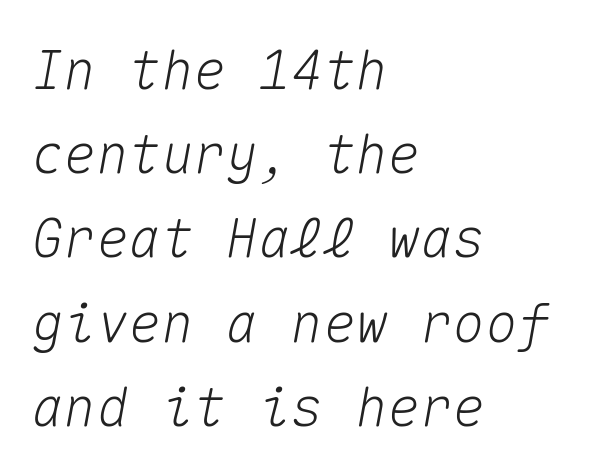
Quick note: underline off. The rag falls on the right side of this text block. Nothing unusual about the tracking: characters are spaced as the font intends. This sample has the even, mechanical cadence of fixed-width lettering.
